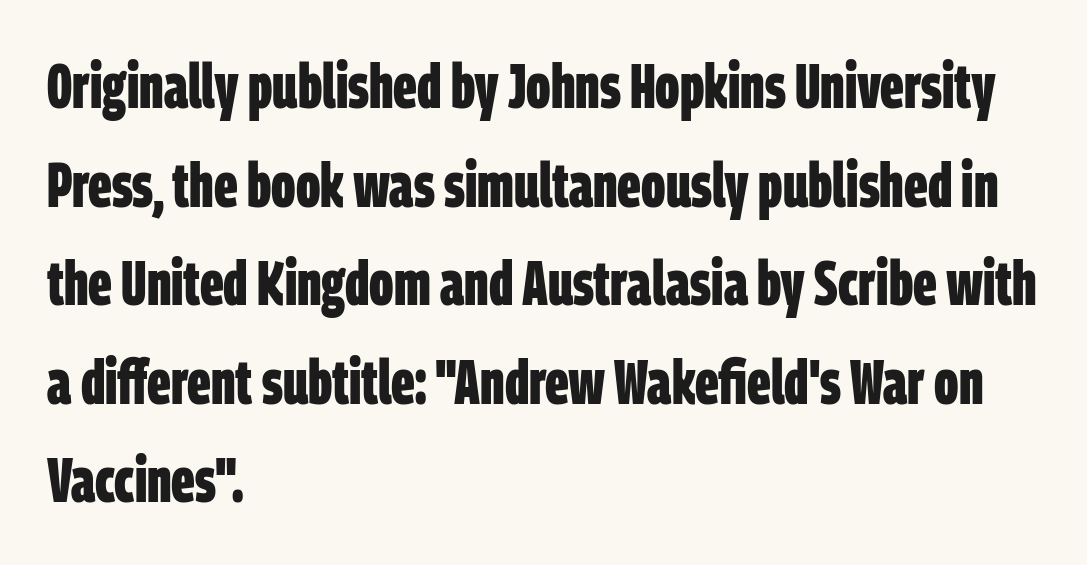
The lines in this sample share a left origin and differ only in where they stop. Evenly set lines give the paragraph a standard silhouette. Nobody drew a line under any word here. Each word holds together tightly as a unit, with standard inter-letter gaps. Is this a fixed-width face? No — the glyphs have proportional, varying widths. The rendering uses a bold face; every stroke is thick and dark.
